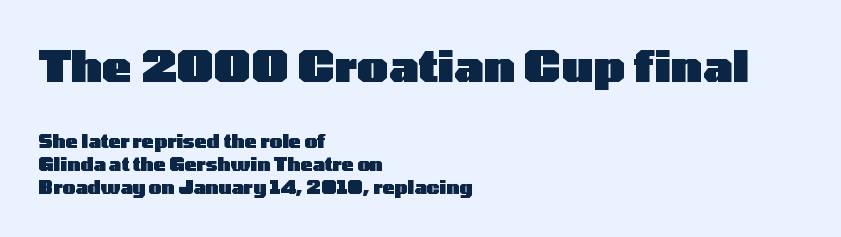
The image shows 44 px heavy, wide sans-serif type, upright; set left-aligned, normal line spacing (1.29x), normal letter spacing, not underlined; the first (top) block is 2.44x larger; low stroke contrast and a medium x-height.
